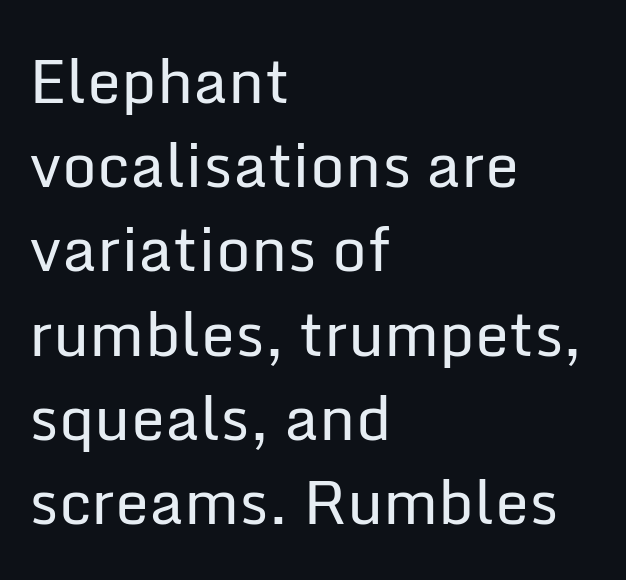
Q: Is the text bold? A: No.
Q: Is the text italic (slanted)? A: No, it is upright.
Q: Is the typeface a serif or a sans-serif typeface? A: Sans-serif.
Q: Is the text underlined? A: No.
Q: How is the paragraph aligned? A: Left-aligned.
Q: Is the spacing between letters normal or unusually wide? A: Normal.
Q: Is the spacing between lines tight, normal or loose? A: Normal.
Q: Width (condensed, normal, or wide)? A: Normal.
Q: Stroke contrast? A: Low.
Q: x-height? A: Medium.
Q: Monospaced? A: No.
